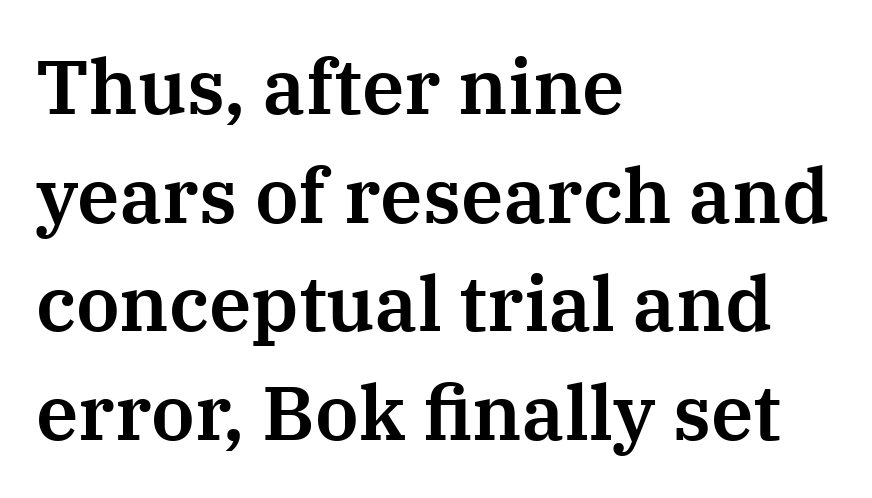
The image shows 76 px serif type, upright; set left-aligned, normal line spacing (1.43x), normal letter spacing, not underlined; medium stroke contrast and a medium x-height.
